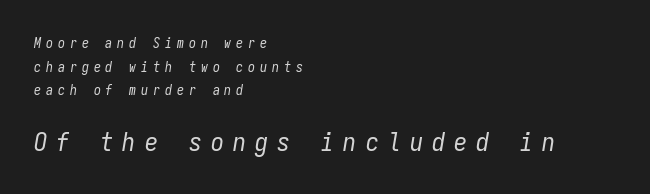
{"italic": "yes", "lean": "right", "slant_degrees": 9, "bold": "no", "underline": "no", "align": "left", "line_spacing": "normal", "line_spacing_ratio": 1.68, "letter_spacing": "wide", "letter_spacing_em": 0.35, "larger_block": "second", "size_ratio": 1.86, "glyph_px": 26}
